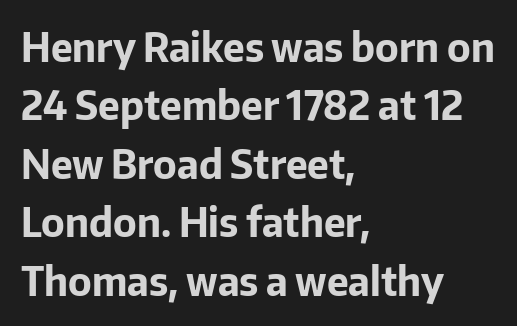
Q: Is the text bold? A: Yes.
Q: Is the text italic (slanted)? A: No, it is upright.
Q: Is the typeface a serif or a sans-serif typeface? A: Sans-serif.
Q: Is the text underlined? A: No.
Q: How is the paragraph aligned? A: Left-aligned.
Q: Is the spacing between letters normal or unusually wide? A: Normal.
Q: Is the spacing between lines tight, normal or loose? A: Normal.
Q: Width (condensed, normal, or wide)? A: Normal.
Q: Stroke contrast? A: Low.
Q: x-height? A: Medium.
Q: Monospaced? A: No.
